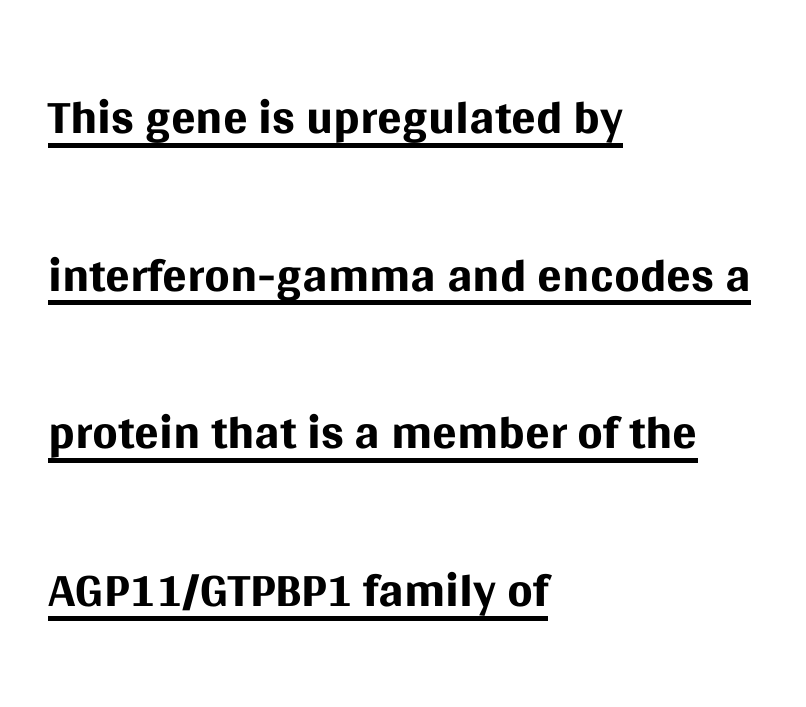
{"serif": "no", "italic": "no", "bold": "no", "weight": "regular", "width": "normal", "stroke_contrast": "medium", "x_height": "large", "monospaced": "no", "underline": "yes", "align": "left", "line_spacing": "loose", "line_spacing_ratio": 2.16, "letter_spacing": "normal", "letter_spacing_em": 0.0, "glyph_px": 73}
